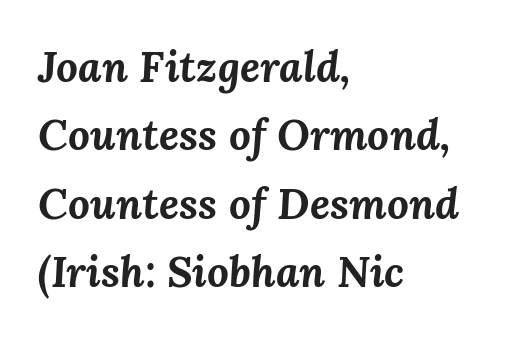
The image shows 43 px bold type, italic (leaning right); set left-aligned, normal line spacing (1.59x), normal letter spacing, not underlined; medium stroke contrast and a medium x-height.
